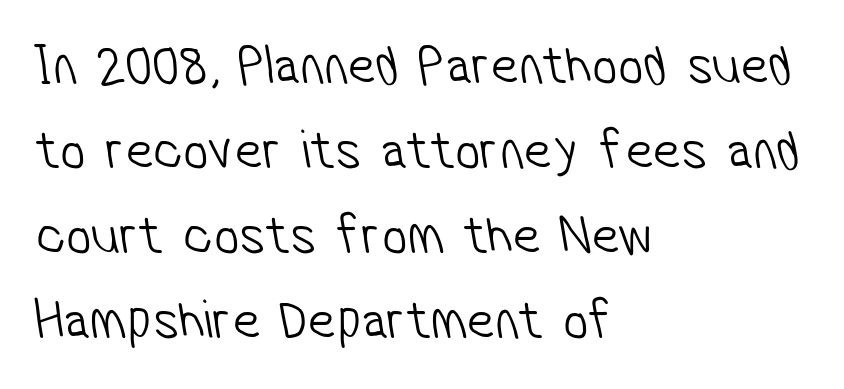
Q: Is the text bold? A: No.
Q: Is the typeface a serif or a sans-serif typeface? A: Sans-serif.
Q: Is the text underlined? A: No.
Q: How is the paragraph aligned? A: Left-aligned.
Q: Is the spacing between letters normal or unusually wide? A: Normal.
Q: Is the spacing between lines tight, normal or loose? A: Normal.
Q: Width (condensed, normal, or wide)? A: Condensed.
Q: Stroke contrast? A: Low.
Q: x-height? A: Medium.
Q: Monospaced? A: No.
